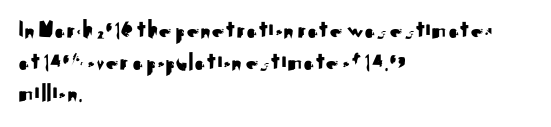
{"italic": "no", "underline": "no", "align": "left", "line_spacing_ratio": 1.22, "letter_spacing": "normal", "letter_spacing_em": 0.0, "glyph_px": 26}
